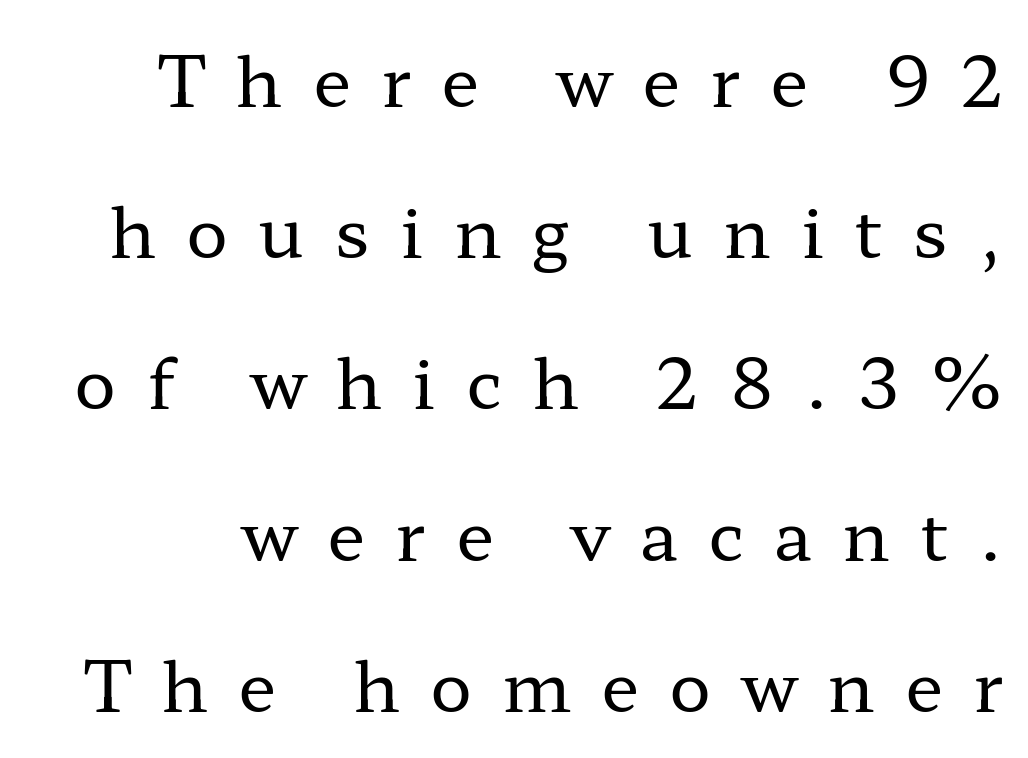
The image shows 70 px regular-weight, wide serif type, upright; set loose line spacing (2.16x), unusually wide letter spacing (+0.43 em), not underlined; low stroke contrast and a medium x-height.
